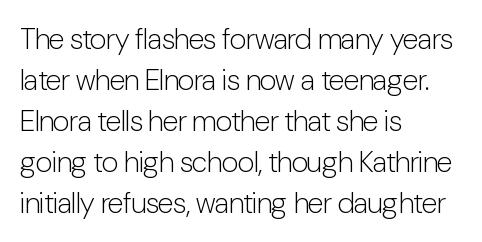
Q: Is the text bold? A: No.
Q: Is the text italic (slanted)? A: No, it is upright.
Q: Is the typeface a serif or a sans-serif typeface? A: Sans-serif.
Q: Is the text underlined? A: No.
Q: How is the paragraph aligned? A: Left-aligned.
Q: Is the spacing between letters normal or unusually wide? A: Normal.
Q: Is the spacing between lines tight, normal or loose? A: Normal.
Q: Width (condensed, normal, or wide)? A: Condensed.
Q: Stroke contrast? A: Low.
Q: x-height? A: Medium.
Q: Monospaced? A: No.
